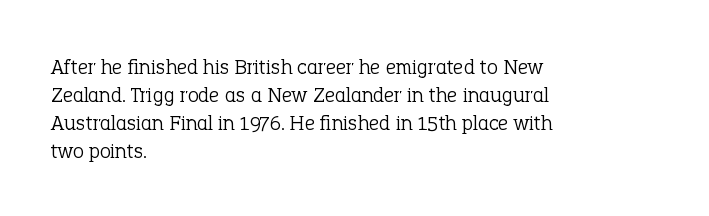
No extra ink here — the face is not bold. Students, observe: this is what conventionally led text looks like. Visually the block forms a straight wall on the left and a jagged coastline on the right. Clear beneath every line of the passage.
